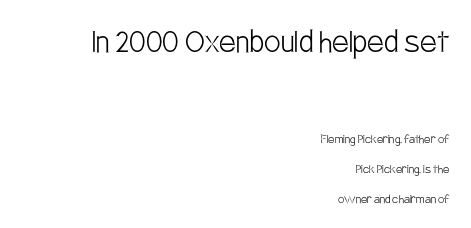
{"serif": "no", "italic": "no", "bold": "no", "weight": "light", "width": "condensed", "stroke_contrast": "low", "x_height": "large", "monospaced": "no", "underline": "no", "align": "right", "line_spacing": "loose", "line_spacing_ratio": 2.14, "letter_spacing": "normal", "letter_spacing_em": 0.0, "larger_block": "first", "size_ratio": 2.64, "glyph_px": 37}
